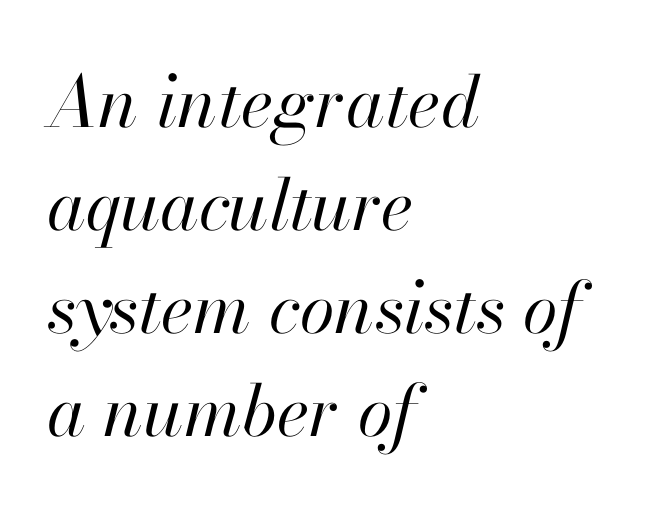
Q: Is the text bold? A: No.
Q: Is the text italic (slanted)? A: Yes, it leans right by about 13 degrees.
Q: Is the text underlined? A: No.
Q: How is the paragraph aligned? A: Left-aligned.
Q: Is the spacing between letters normal or unusually wide? A: Normal.
Q: Is the spacing between lines tight, normal or loose? A: Normal.
Q: Width (condensed, normal, or wide)? A: Normal.
Q: Stroke contrast? A: High.
Q: x-height? A: Small.
Q: Monospaced? A: No.
